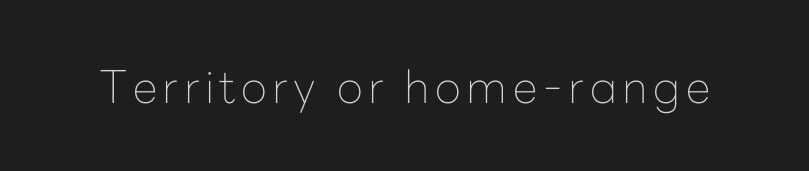
{"serif": "no", "italic": "no", "bold": "no", "weight": "thin", "width": "normal", "stroke_contrast": "low", "x_height": "medium", "monospaced": "no", "underline": "no", "glyph_px": 45}
